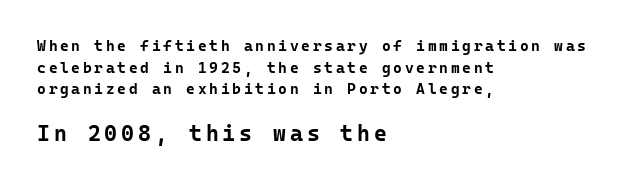
The image shows 22 px bold type, upright; set left-aligned, normal line spacing (1.45x), not underlined; the second (bottom) block is 1.47x larger.
